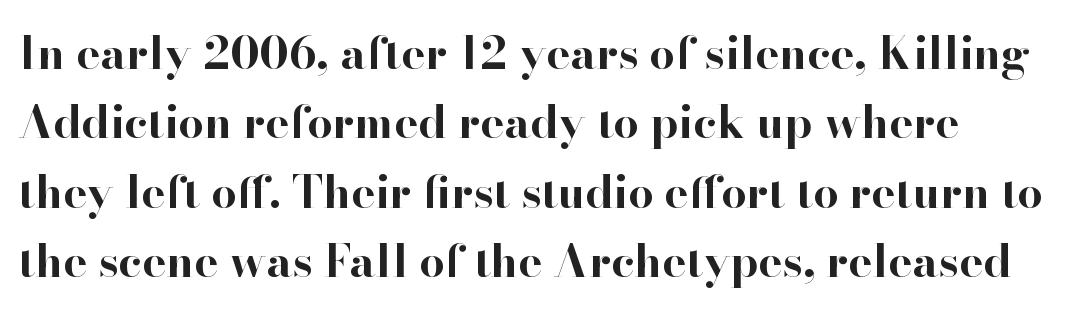
The image shows 45 px bold serif type, upright; set normal line spacing (1.54x), normal letter spacing, not underlined; high stroke contrast and a small x-height.
